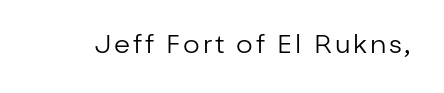
On a weight scale, this lands at 450 or below. The gap between lines stays unmarked. Notice how the stems are strictly vertical — no italics here.
